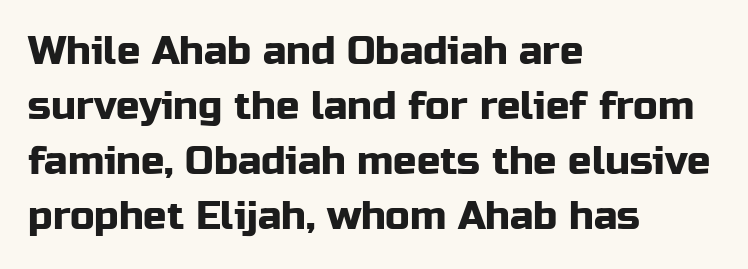
{"serif": "no", "italic": "no", "width": "normal", "stroke_contrast": "low", "x_height": "medium", "monospaced": "no", "underline": "no", "align": "left", "line_spacing": "normal", "line_spacing_ratio": 1.41, "letter_spacing": "normal", "letter_spacing_em": 0.0, "glyph_px": 39}
